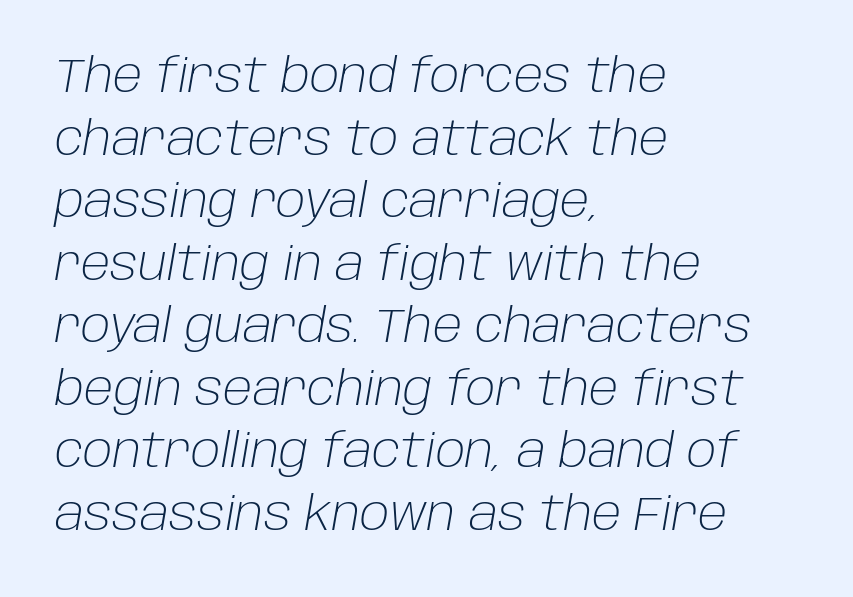
{"italic": "yes", "lean": "right", "slant_degrees": 10, "bold": "no", "weight": "light", "width": "normal", "stroke_contrast": "low", "x_height": "large", "monospaced": "no", "underline": "no", "align": "left", "line_spacing": "normal", "line_spacing_ratio": 1.36, "letter_spacing": "normal", "letter_spacing_em": 0.0, "glyph_px": 46}
